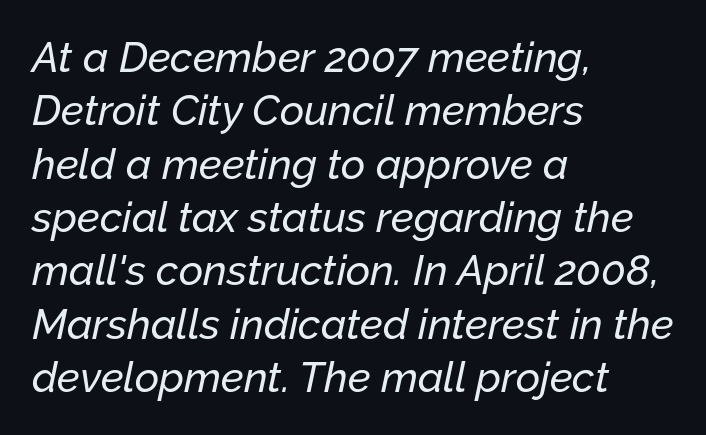
A typesetter would call this leading conventional body-copy spacing. The letters advance in unequal steps, a hallmark of proportional type. This sample uses plain, unmodified letter spacing. If you drew a ruler down the left edge, every line would touch it.
